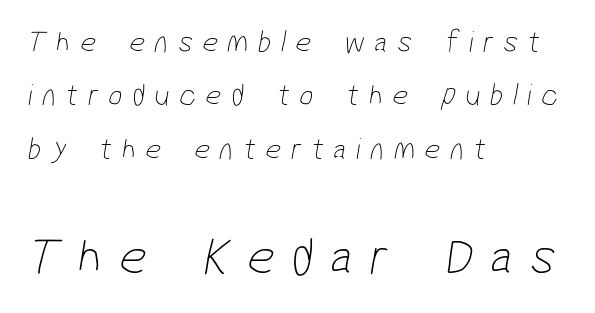
Q: Is the text bold? A: No.
Q: Is the typeface a serif or a sans-serif typeface? A: Sans-serif.
Q: Is the text underlined? A: No.
Q: How is the paragraph aligned? A: Left-aligned.
Q: Is the spacing between letters normal or unusually wide? A: Unusually wide.
Q: Which block of text is set in a larger size, the first (top) or the second (bottom)? A: The second (bottom) one.
Q: Width (condensed, normal, or wide)? A: Condensed.
Q: Stroke contrast? A: Low.
Q: x-height? A: Medium.
Q: Monospaced? A: No.
